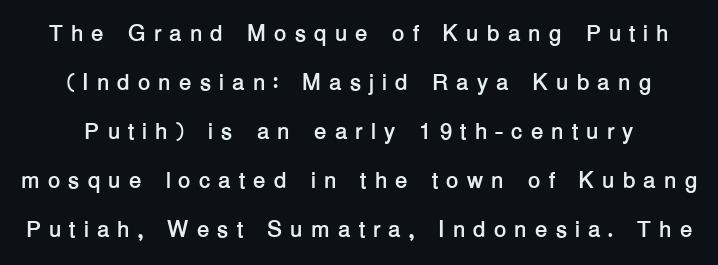
Q: Is the text bold? A: Yes.
Q: Is the text italic (slanted)? A: No, it is upright.
Q: Is the text underlined? A: No.
Q: Is the spacing between letters normal or unusually wide? A: Unusually wide.
Q: Is the spacing between lines tight, normal or loose? A: Loose.
